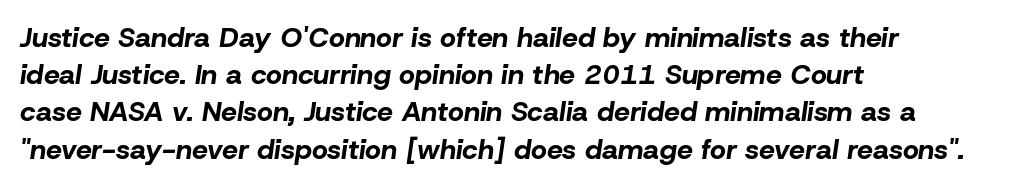
Here the glyphs are tracked normally, forming tight word shapes. Strokes here are thick enough to call this a true bold. Baseline-to-baseline distance is the conventional proportion of letter height. Characters are canted at an angle relative to the baseline's perpendicular. Descender tails drop into unmarked territory.
